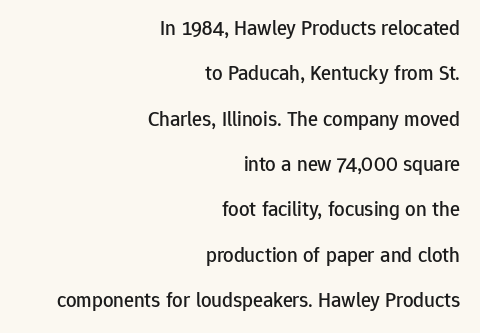
All the whitespace from short lines collects on the left. How are the letters spaced? Ordinarily, with no added tracking. Reading down the column, the eye jumps a long way to each next line. Underline: absent. Style check: upright.
